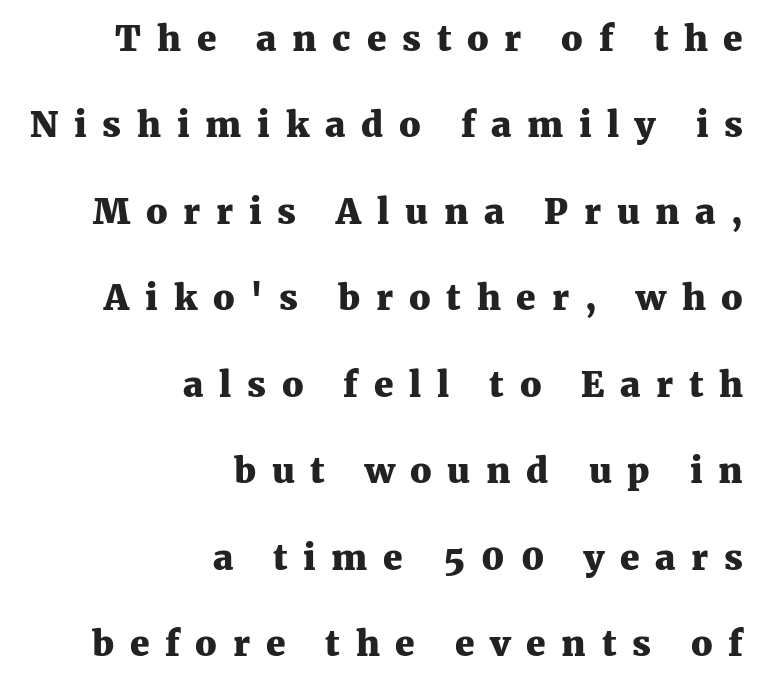
The image shows 35 px heavy serif type, upright; set right-aligned, loose line spacing (2.47x), unusually wide letter spacing (+0.45 em), not underlined; medium stroke contrast and a medium x-height.
